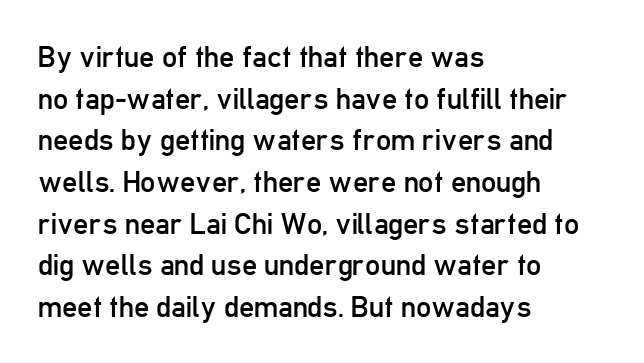
Italic? Not at all — the glyphs are vertical. Are there feet on the stems? There aren't — it's a sans. Each line starts at the same left margin while the right side varies. Default kerning and tracking; the words read as compact shapes. Stems and bowls with no extra thickness — not bold.
